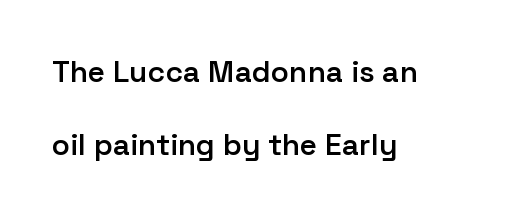
Q: Is the text bold? A: Semi-bold.
Q: Is the text italic (slanted)? A: No, it is upright.
Q: Is the typeface a serif or a sans-serif typeface? A: Sans-serif.
Q: Is the text underlined? A: No.
Q: How is the paragraph aligned? A: Left-aligned.
Q: Is the spacing between letters normal or unusually wide? A: Normal.
Q: Is the spacing between lines tight, normal or loose? A: Loose.
Q: Width (condensed, normal, or wide)? A: Normal.
Q: Stroke contrast? A: Low.
Q: x-height? A: Medium.
Q: Monospaced? A: No.
